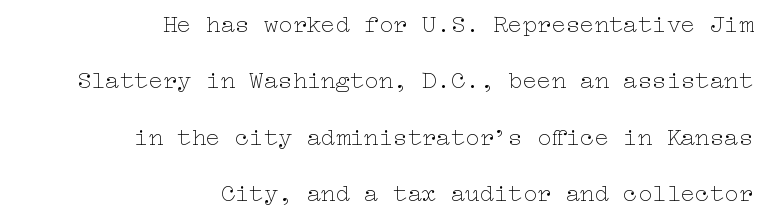
{"italic": "no", "bold": "no", "underline": "no", "align": "right", "line_spacing": "loose", "line_spacing_ratio": 2.35, "letter_spacing": "normal", "letter_spacing_em": 0.0, "glyph_px": 24}
